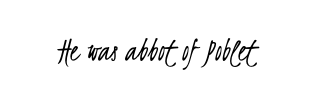
{"serif": "no", "bold": "no", "weight": "light", "width": "condensed", "stroke_contrast": "low", "x_height": "small", "monospaced": "no", "underline": "no", "letter_spacing": "normal", "letter_spacing_em": 0.0, "glyph_px": 35}
